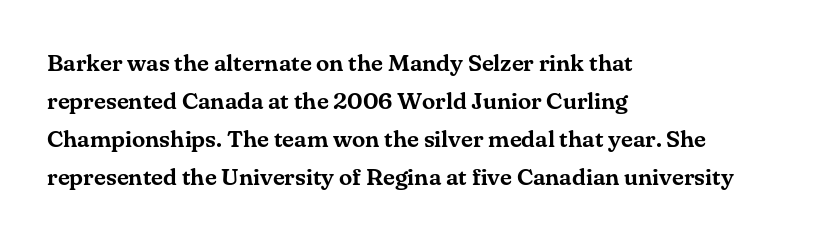
{"italic": "no", "underline": "no", "align": "left", "line_spacing": "normal", "line_spacing_ratio": 1.59, "letter_spacing": "normal", "letter_spacing_em": 0.0, "glyph_px": 24}
